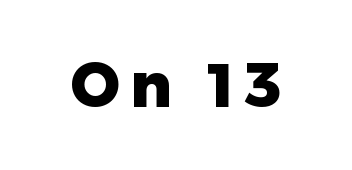
Q: Is the text bold? A: Yes.
Q: Is the text italic (slanted)? A: No, it is upright.
Q: Is the typeface a serif or a sans-serif typeface? A: Sans-serif.
Q: Is the text underlined? A: No.
Q: Width (condensed, normal, or wide)? A: Normal.
Q: Stroke contrast? A: Low.
Q: x-height? A: Medium.
Q: Monospaced? A: No.
